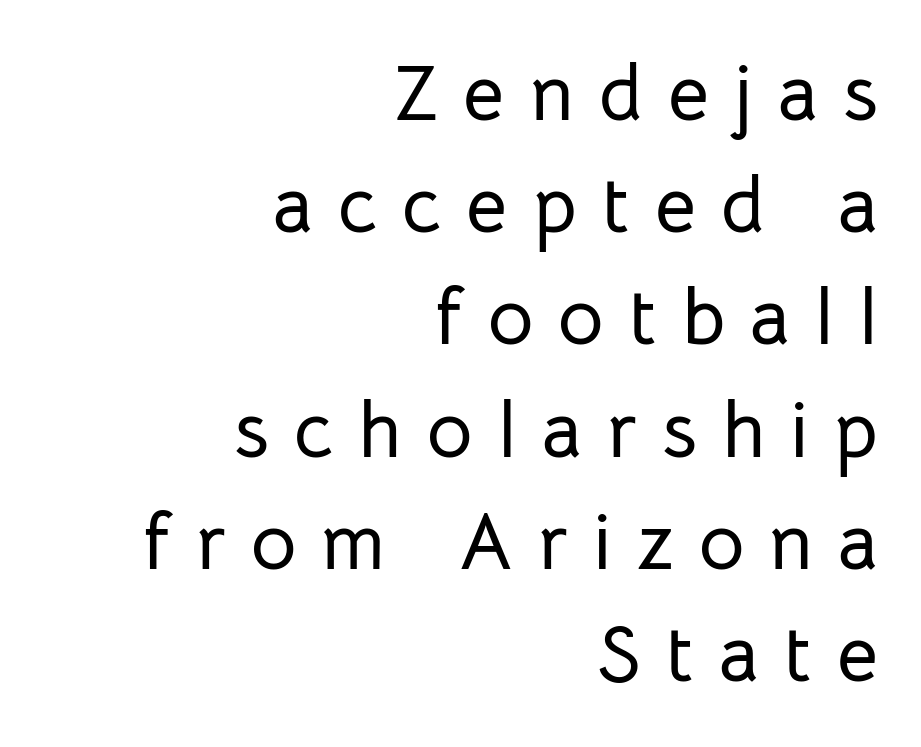
Q: Is the text italic (slanted)? A: No, it is upright.
Q: Is the typeface a serif or a sans-serif typeface? A: Sans-serif.
Q: Is the text underlined? A: No.
Q: How is the paragraph aligned? A: Right-aligned.
Q: Is the spacing between letters normal or unusually wide? A: Unusually wide.
Q: Is the spacing between lines tight, normal or loose? A: Normal.
Q: Width (condensed, normal, or wide)? A: Normal.
Q: Stroke contrast? A: Low.
Q: x-height? A: Medium.
Q: Monospaced? A: No.
